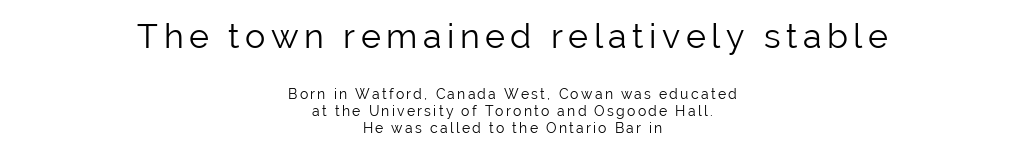
Q: Is the text bold? A: No.
Q: Is the text italic (slanted)? A: No, it is upright.
Q: Is the typeface a serif or a sans-serif typeface? A: Sans-serif.
Q: Is the text underlined? A: No.
Q: How is the paragraph aligned? A: Centered.
Q: Which block of text is set in a larger size, the first (top) or the second (bottom)? A: The first (top) one.
Q: Width (condensed, normal, or wide)? A: Normal.
Q: Stroke contrast? A: Low.
Q: x-height? A: Medium.
Q: Monospaced? A: No.
